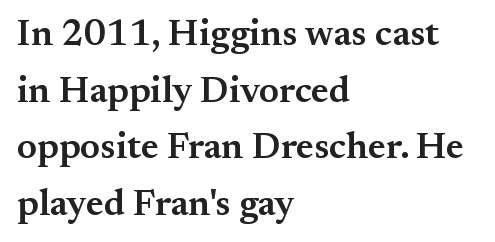
{"serif": "yes", "italic": "no", "bold": "semi", "weight": "semibold", "width": "normal", "stroke_contrast": "medium", "x_height": "small", "monospaced": "no", "underline": "no", "align": "left", "line_spacing": "normal", "line_spacing_ratio": 1.53, "letter_spacing": "normal", "letter_spacing_em": 0.0, "glyph_px": 37}
